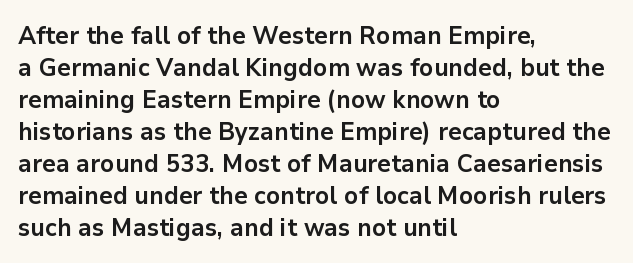
Q: Is the text bold? A: Yes.
Q: Is the text italic (slanted)? A: No, it is upright.
Q: Is the text underlined? A: No.
Q: How is the paragraph aligned? A: Left-aligned.
Q: Is the spacing between letters normal or unusually wide? A: Normal.
Q: Is the spacing between lines tight, normal or loose? A: Normal.
